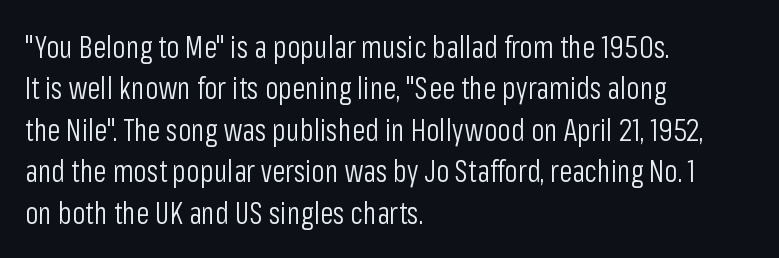
The image shows 30 px light, condensed sans-serif type, upright; set left-aligned, normal line spacing (1.38x), normal letter spacing, not underlined; low stroke contrast and a medium x-height.
